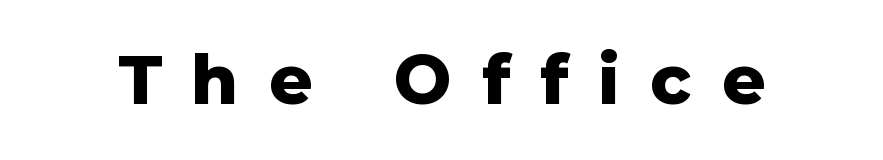
This is roman type, the default non-slanted kind. Spacing verdict: proportional, widths tailored to each character. The foot of each line stays bare and open. The rendering shows plain stroke endings on the letterforms — a sans-serif design. Someone cranked the tracking dial way up on this one. Typesetter's note: full bold, strokes at maximum text heaviness.
